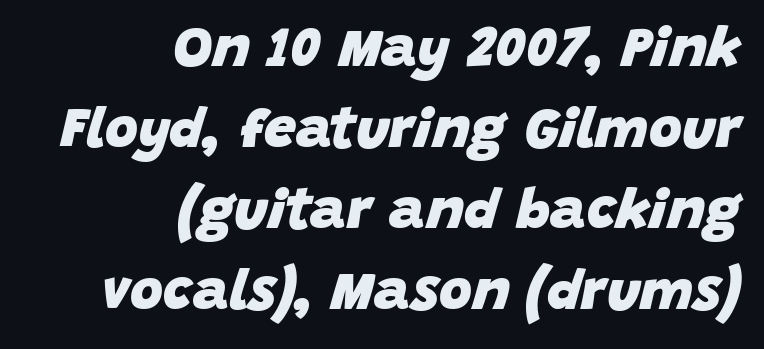
{"italic": "yes", "lean": "right", "slant_degrees": 15, "bold": "yes", "weight": "heavy", "width": "normal", "stroke_contrast": "low", "x_height": "large", "monospaced": "no", "underline": "no", "align": "right", "line_spacing": "normal", "line_spacing_ratio": 1.42, "letter_spacing": "normal", "letter_spacing_em": 0.0, "glyph_px": 57}
